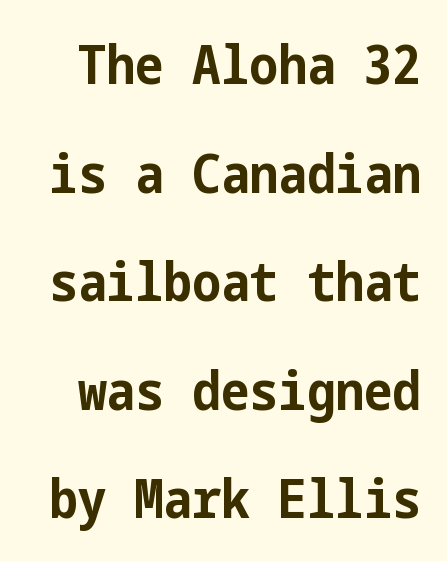
The image shows 54 px bold, condensed sans-serif type, upright; set loose line spacing (2.01x), normal letter spacing, not underlined; low stroke contrast and a medium x-height.
